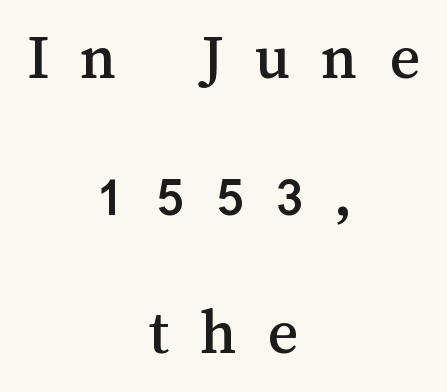
One glance says open: line gaps are wider than usual. Posture: straight, roman, zero tilt. The space beneath each line is pristine and unruled. Look at the tracking — it's clearly loosened, letters drifting apart. The typesetter chose a symmetrical, centered arrangement here. These lines are rendered in a variable-pitch font.
